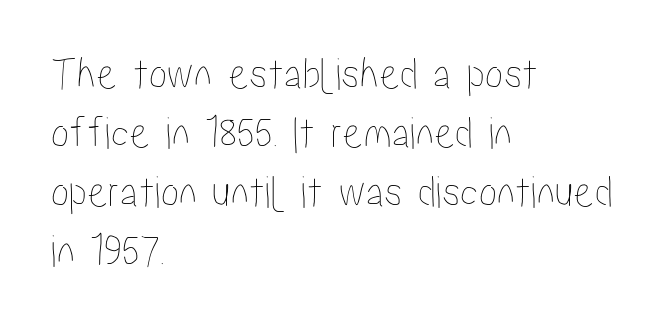
The image shows 46 px condensed type, upright; set left-aligned, normal line spacing (1.28x), normal letter spacing, not underlined; low stroke contrast and a medium x-height.
